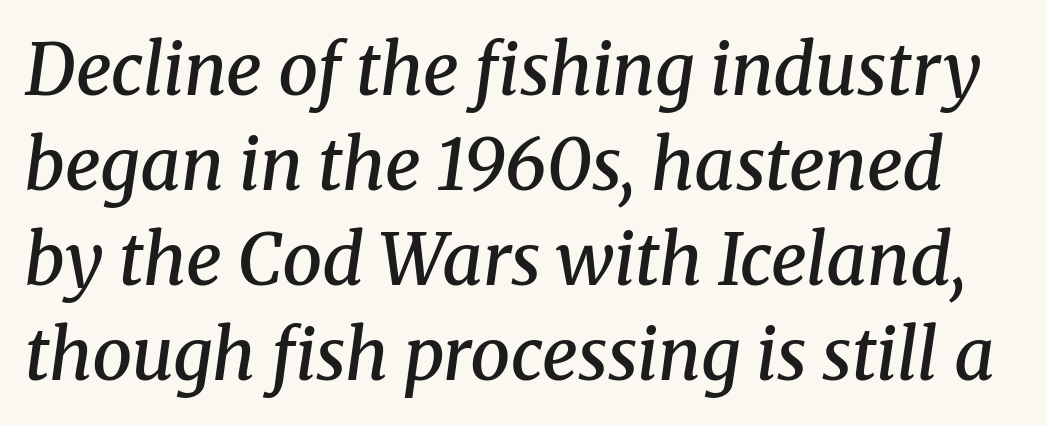
A typesetter would call this proportional, since set widths differ per character. Designer's note — italics engaged. A normal amount of white space separates one row of letters from the next. Weight check: semibold — heavier than regular, not quite bold.
